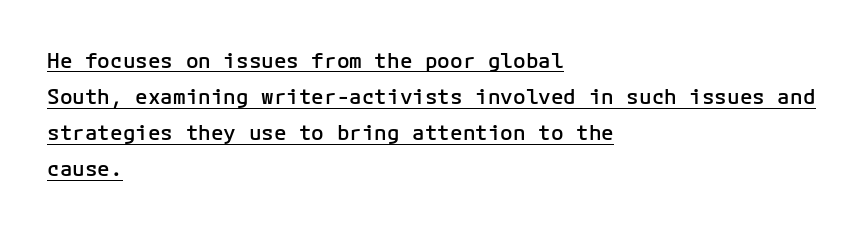
Glance below the letters and you will spot a drawn line. In terms of weight, the rendering is demibold, just under bold. Tall strokes in this sample are plumb rather than angled. All the whitespace from short lines collects on the right. Each word holds together tightly as a unit, with standard inter-letter gaps.
